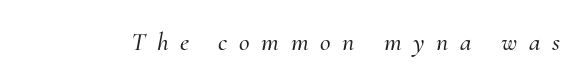
{"italic": "yes", "lean": "right", "slant_degrees": 10, "underline": "no", "letter_spacing": "wide", "letter_spacing_em": 0.45, "glyph_px": 26}
